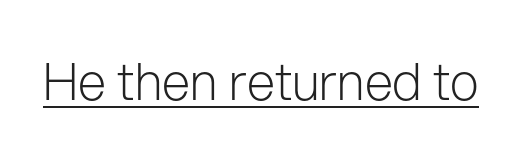
The image shows 51 px light sans-serif type, upright; set normal letter spacing, underlined; low stroke contrast and a medium x-height.
